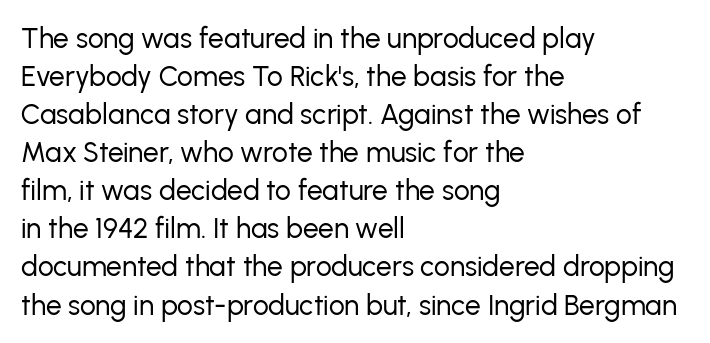
{"serif": "no", "italic": "no", "bold": "no", "weight": "regular", "width": "normal", "stroke_contrast": "low", "x_height": "medium", "monospaced": "no", "underline": "no", "align": "left", "line_spacing": "normal", "line_spacing_ratio": 1.36, "letter_spacing": "normal", "letter_spacing_em": 0.0, "glyph_px": 28}
